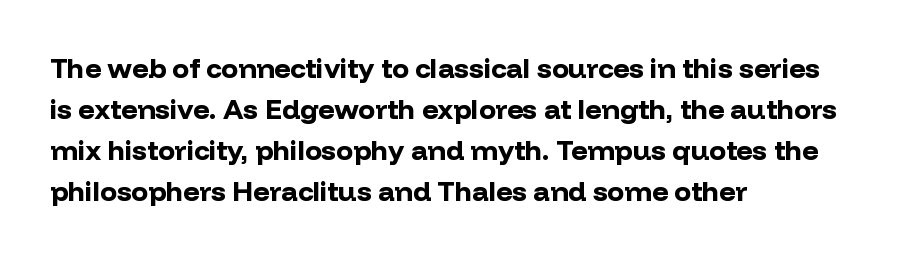
The image shows 28 px bold sans-serif type, upright; set left-aligned, normal line spacing (1.46x), normal letter spacing, not underlined; low stroke contrast and a medium x-height.
